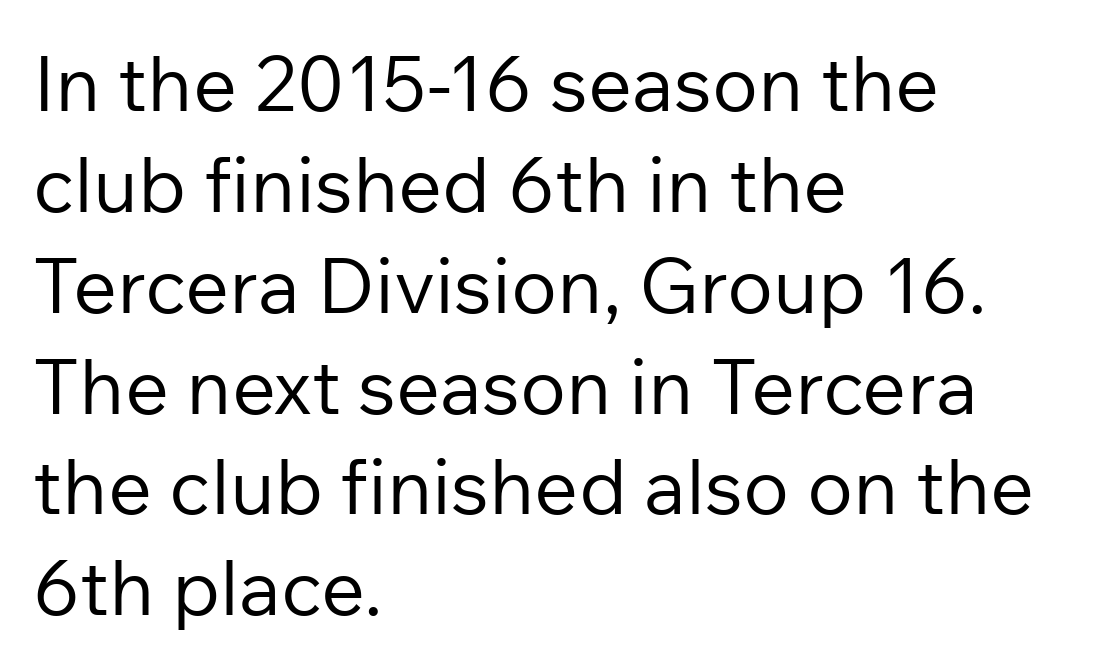
The face looks like a standard text weight, possibly lighter. Unlike a traditional serif, this face leaves its strokes unadorned. The text block is weighted toward the left margin, trailing off unevenly rightward. Nobody drew a line under any word here. Vertically, the passage feels balanced, rows spaced as you'd expect.
